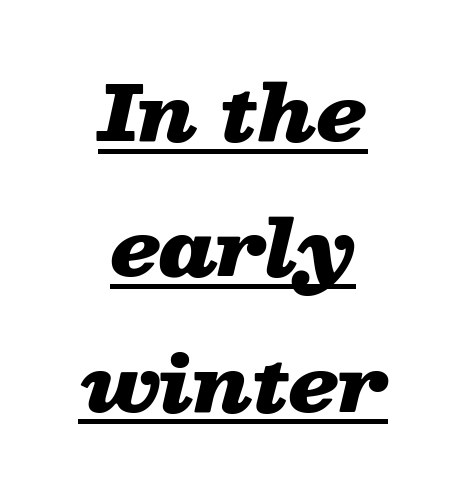
{"italic": "yes", "lean": "right", "slant_degrees": 13, "bold": "yes", "weight": "heavy", "width": "wide", "stroke_contrast": "low", "x_height": "medium", "monospaced": "no", "underline": "yes", "align": "center", "line_spacing_ratio": 1.78, "letter_spacing": "normal", "letter_spacing_em": 0.0, "glyph_px": 76}
